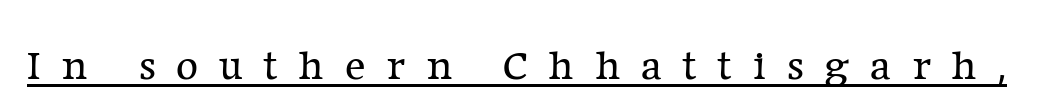
Do the characters align in a grid? No, the font is proportional. There is plenty of visible air inserted between adjacent glyphs. Stroke thickness stays within the range of a standard reading face or lighter. I'd call this a serif setting — the letters wear small feet. Style check: upright.
